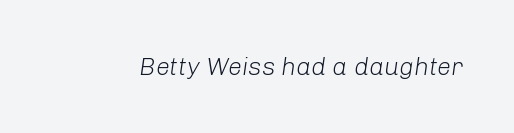
Q: Is the text bold? A: No.
Q: Is the text italic (slanted)? A: Yes, it leans right by about 8 degrees.
Q: Is the text underlined? A: No.
Q: Is the spacing between letters normal or unusually wide? A: Normal.
